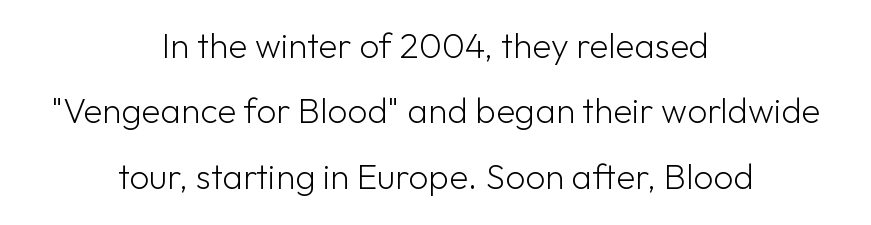
The image shows 35 px light sans-serif type, upright; set centered, line spacing 1.87x, normal letter spacing, not underlined; low stroke contrast and a medium x-height.
